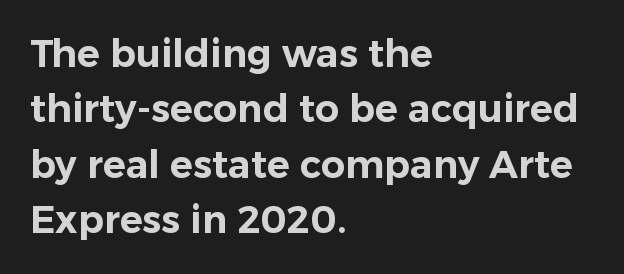
The space between consecutive lines is moderate. Classification — sans serif. The area under the type is left untouched. Compared with typical body copy, the letter spacing here is the same.
